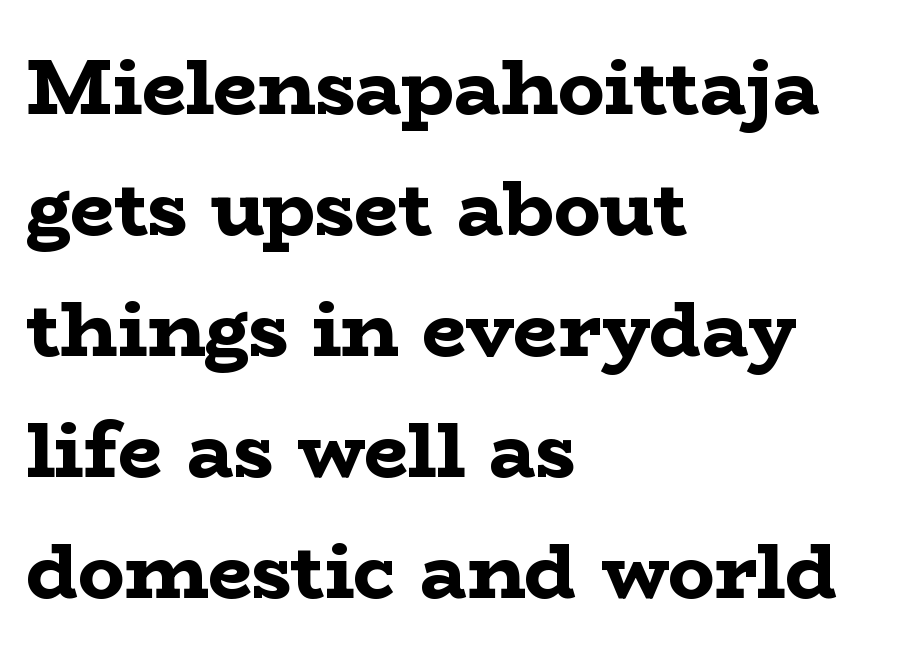
{"serif": "yes", "italic": "no", "bold": "yes", "weight": "bold", "width": "wide", "stroke_contrast": "low", "x_height": "medium", "monospaced": "no", "underline": "no", "align": "left", "line_spacing": "normal", "line_spacing_ratio": 1.55, "letter_spacing": "normal", "letter_spacing_em": 0.0, "glyph_px": 78}
